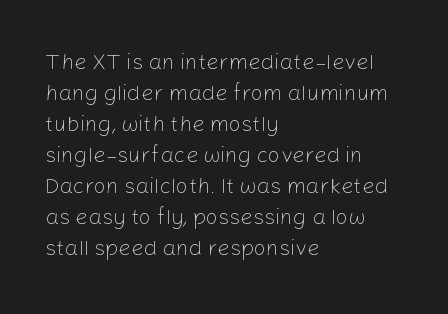
Q: Is the text bold? A: No.
Q: Is the text italic (slanted)? A: No, it is upright.
Q: Is the text underlined? A: No.
Q: How is the paragraph aligned? A: Left-aligned.
Q: Is the spacing between letters normal or unusually wide? A: Normal.
Q: Is the spacing between lines tight, normal or loose? A: Normal.
